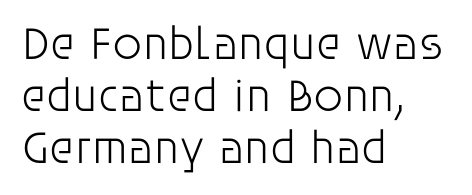
{"serif": "no", "italic": "no", "bold": "no", "weight": "light", "width": "normal", "stroke_contrast": "low", "x_height": "large", "monospaced": "no", "underline": "no", "align": "left", "line_spacing": "tight", "line_spacing_ratio": 1.11, "letter_spacing": "normal", "letter_spacing_em": 0.0, "glyph_px": 47}
